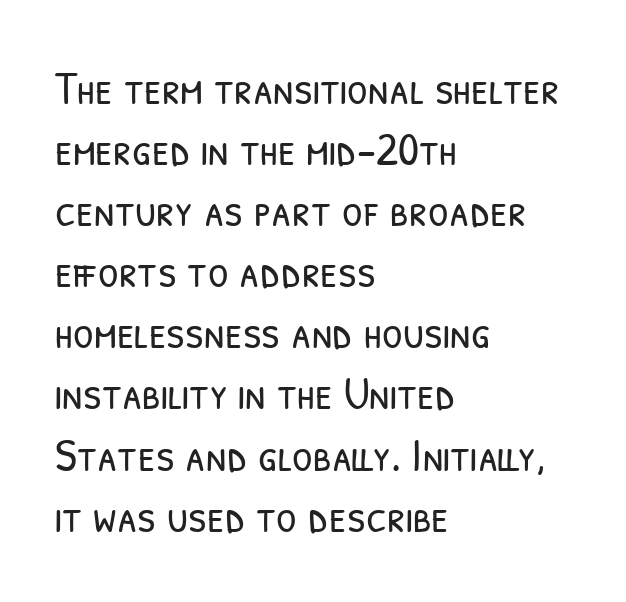
{"serif": "no", "bold": "no", "weight": "light", "width": "condensed", "stroke_contrast": "low", "x_height": "medium", "monospaced": "no", "underline": "no", "align": "left", "line_spacing": "normal", "line_spacing_ratio": 1.3, "letter_spacing": "normal", "letter_spacing_em": 0.0, "glyph_px": 47}
